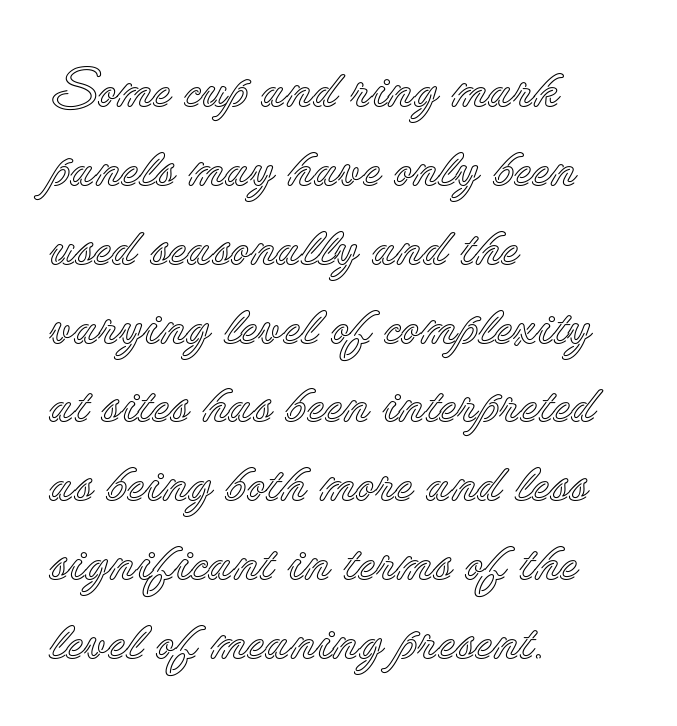
{"width": "normal", "x_height": "small", "monospaced": "no", "underline": "no", "align": "left", "line_spacing": "normal", "line_spacing_ratio": 1.46, "letter_spacing": "normal", "letter_spacing_em": 0.0, "glyph_px": 54}
